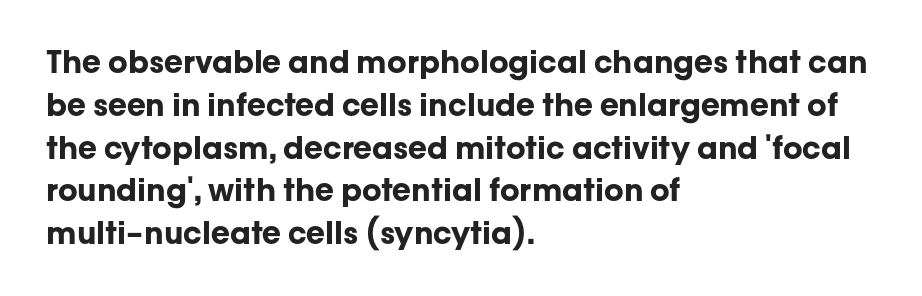
The image shows 31 px bold sans-serif type, upright; set left-aligned, normal line spacing (1.38x), normal letter spacing, not underlined; low stroke contrast and a medium x-height.
